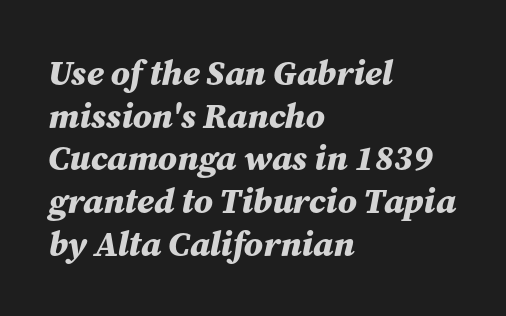
Q: Is the text bold? A: Yes.
Q: Is the text italic (slanted)? A: Yes, it leans right by about 12 degrees.
Q: Is the text underlined? A: No.
Q: How is the paragraph aligned? A: Left-aligned.
Q: Is the spacing between letters normal or unusually wide? A: Normal.
Q: Width (condensed, normal, or wide)? A: Normal.
Q: Stroke contrast? A: Medium.
Q: x-height? A: Medium.
Q: Monospaced? A: No.
